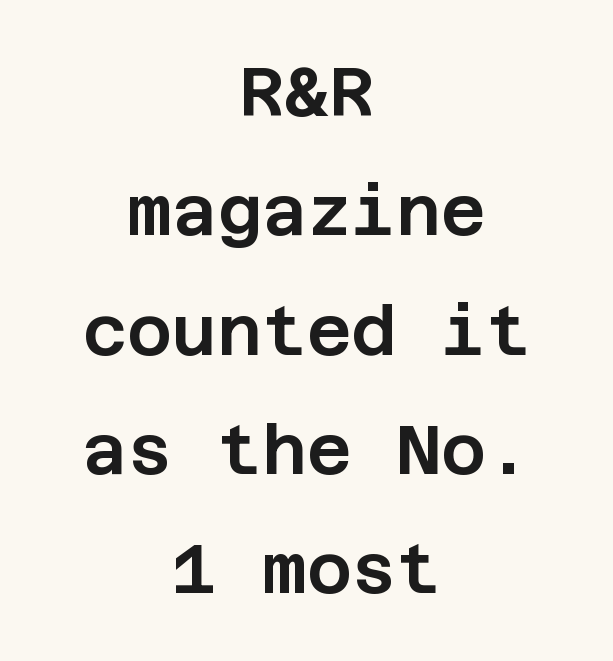
{"serif": "no", "italic": "no", "width": "normal", "stroke_contrast": "low", "x_height": "large", "underline": "no", "align": "center", "line_spacing_ratio": 1.73, "letter_spacing": "normal", "letter_spacing_em": 0.0, "glyph_px": 69}
